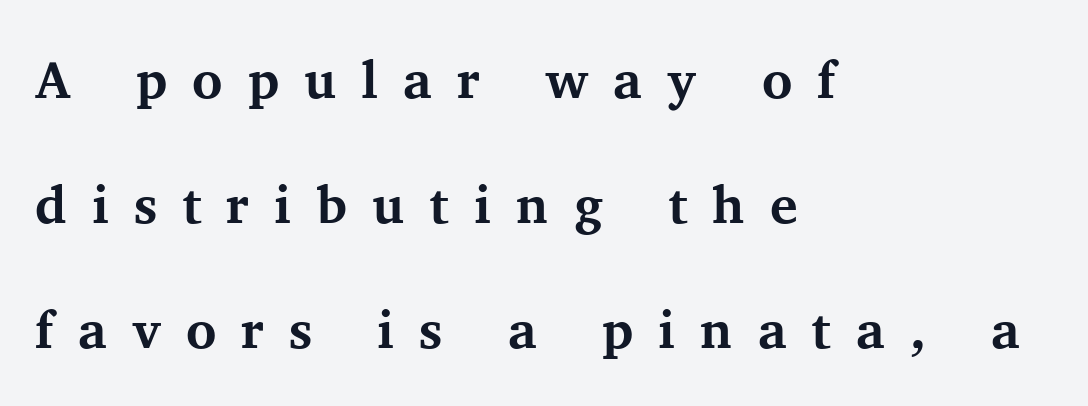
In CSS terms this would be text-align: left. When letters stand straight like this, we call the style roman or upright. The glyphs in this specimen are seriffed. The line-height multiplier appears high, well above default. Varying glyph widths throughout — classic text-font behaviour.
